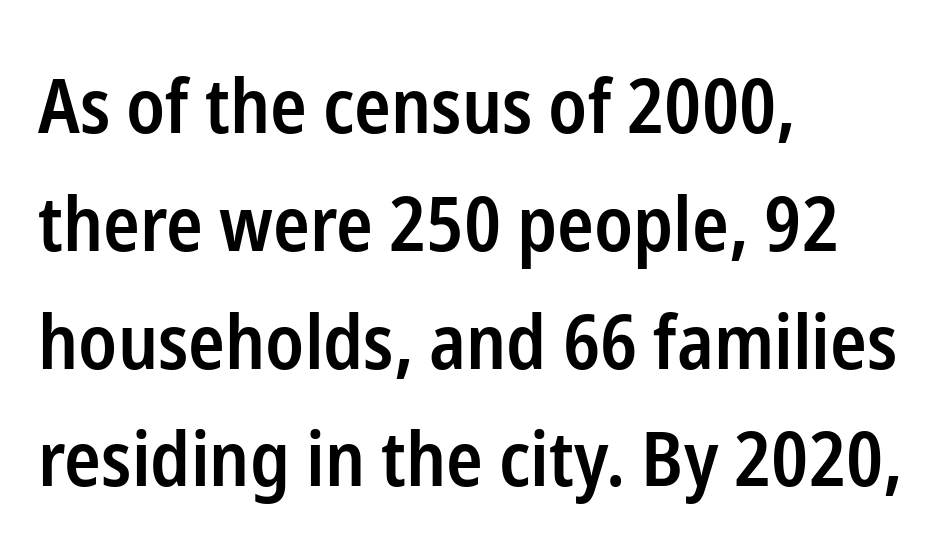
{"serif": "no", "italic": "no", "bold": "semi", "weight": "semibold", "width": "condensed", "stroke_contrast": "low", "x_height": "medium", "monospaced": "no", "underline": "no", "align": "left", "line_spacing": "normal", "line_spacing_ratio": 1.55, "letter_spacing": "normal", "letter_spacing_em": 0.0, "glyph_px": 76}
